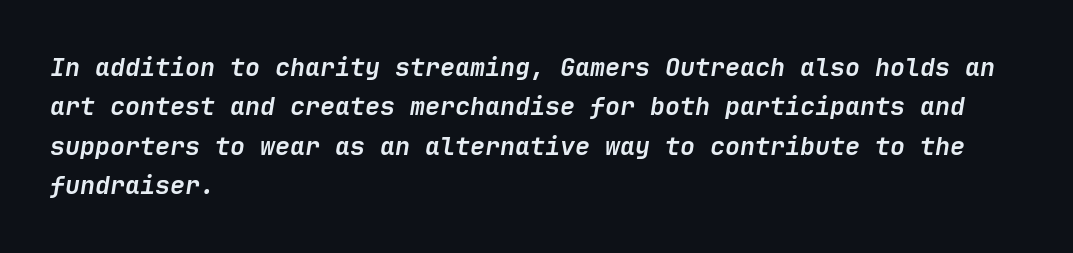
{"italic": "yes", "lean": "right", "slant_degrees": 9, "bold": "yes", "underline": "no", "align": "left", "line_spacing": "normal", "line_spacing_ratio": 1.58, "letter_spacing": "normal", "letter_spacing_em": 0.0, "glyph_px": 25}
